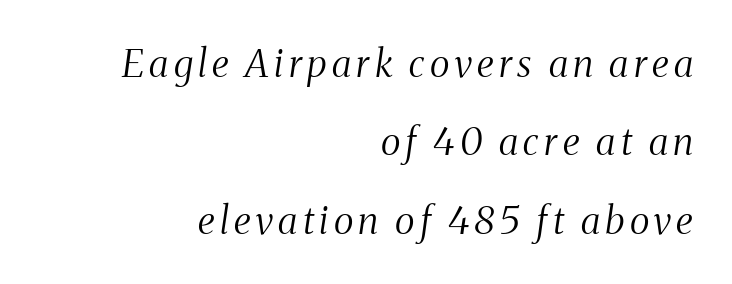
Q: Is the text bold? A: No.
Q: Is the text italic (slanted)? A: Yes, it leans right by about 8 degrees.
Q: Is the typeface a serif or a sans-serif typeface? A: Serif.
Q: Is the text underlined? A: No.
Q: How is the paragraph aligned? A: Right-aligned.
Q: Is the spacing between lines tight, normal or loose? A: Loose.
Q: Width (condensed, normal, or wide)? A: Condensed.
Q: Stroke contrast? A: Medium.
Q: x-height? A: Medium.
Q: Monospaced? A: No.
